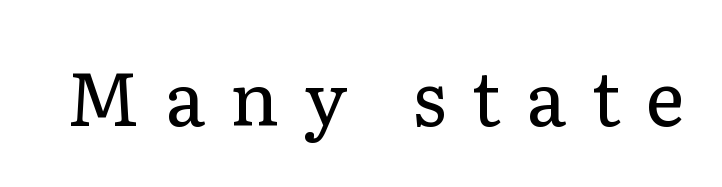
The image shows 74 px regular-weight serif type, upright; set unusually wide letter spacing (+0.34 em), not underlined; low stroke contrast and a medium x-height.
